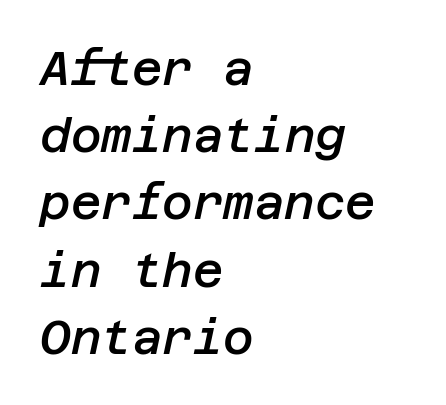
Q: Is the text bold? A: Semi-bold.
Q: Is the text italic (slanted)? A: Yes, it leans right by about 12 degrees.
Q: Is the text underlined? A: No.
Q: How is the paragraph aligned? A: Left-aligned.
Q: Is the spacing between letters normal or unusually wide? A: Normal.
Q: Is the spacing between lines tight, normal or loose? A: Normal.
Q: Width (condensed, normal, or wide)? A: Normal.
Q: Stroke contrast? A: Low.
Q: x-height? A: Large.
